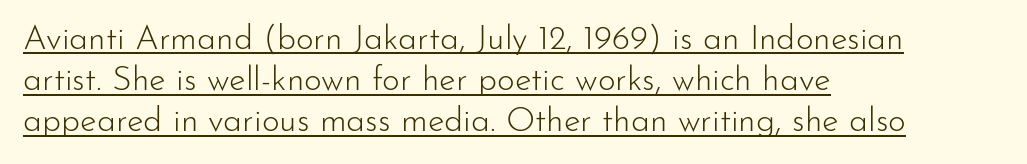
Type style note: lacks serifs. Here the designer chose a conventional face with non-uniform glyph widths. It's the straight-up-and-down kind of type. How are the letters spaced? Ordinarily, with no added tracking.
